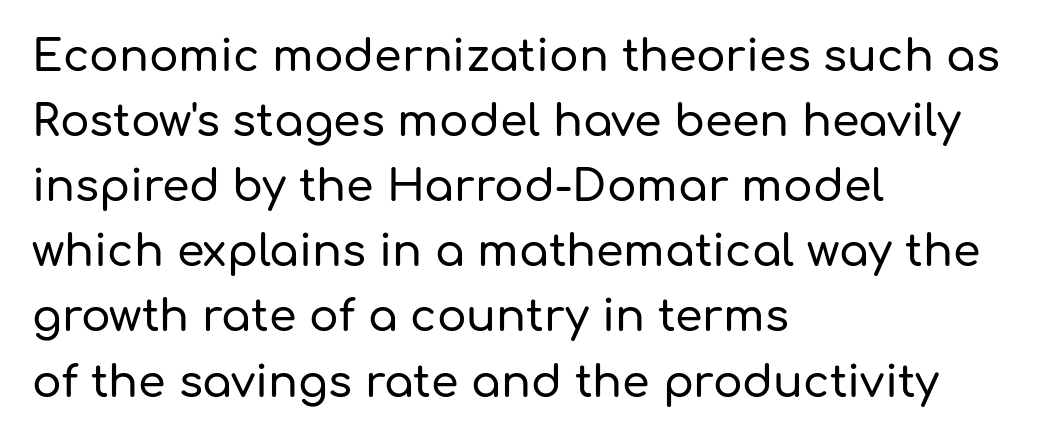
The image shows 44 px sans-serif type, upright; set left-aligned, normal line spacing (1.48x), normal letter spacing, not underlined; low stroke contrast and a medium x-height.
